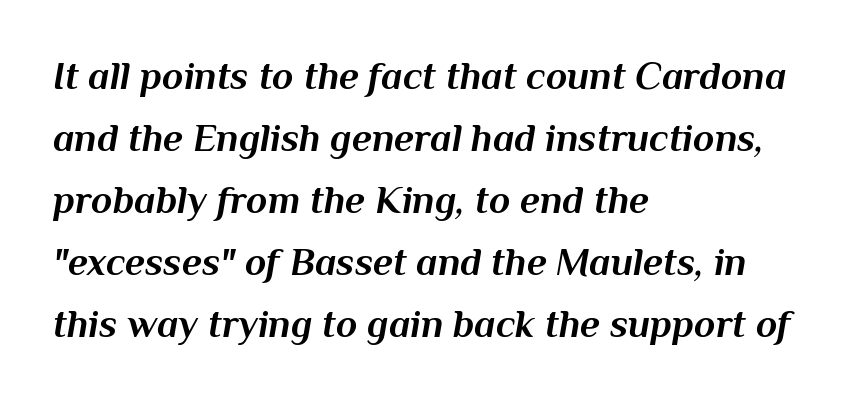
You could not count columns in this text — the font is proportionally spaced. The rendering keeps characters at their native spacing. Regular leading. A full-strength bold gives these letters their thick strokes. Underline: absent.
